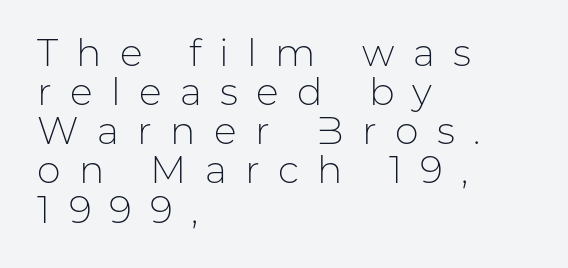
Q: Is the text bold? A: No.
Q: Is the text italic (slanted)? A: No, it is upright.
Q: Is the typeface a serif or a sans-serif typeface? A: Sans-serif.
Q: Is the text underlined? A: No.
Q: How is the paragraph aligned? A: Left-aligned.
Q: Is the spacing between letters normal or unusually wide? A: Unusually wide.
Q: Is the spacing between lines tight, normal or loose? A: Tight.
Q: Width (condensed, normal, or wide)? A: Normal.
Q: Stroke contrast? A: Low.
Q: x-height? A: Medium.
Q: Monospaced? A: No.
